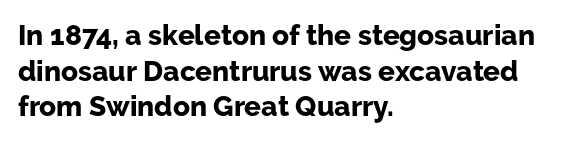
These lines sit exactly where default settings would place them. Designer's note — italics off, roman on. These lines are composed in type without serifs. Typographic density is high because the face is bold. Honestly, there is no underline to notice here at all.
